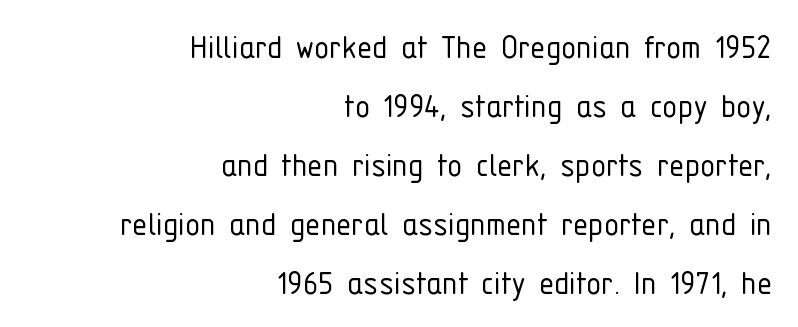
The image shows 38 px light, condensed sans-serif type, upright; set right-aligned, normal line spacing (1.55x), normal letter spacing, not underlined; low stroke contrast and a medium x-height.
